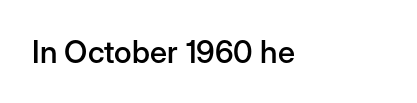
Q: Is the text bold? A: Semi-bold.
Q: Is the text italic (slanted)? A: No, it is upright.
Q: Is the typeface a serif or a sans-serif typeface? A: Sans-serif.
Q: Is the text underlined? A: No.
Q: How is the paragraph aligned? A: Left-aligned.
Q: Is the spacing between letters normal or unusually wide? A: Normal.
Q: Width (condensed, normal, or wide)? A: Normal.
Q: Stroke contrast? A: Low.
Q: x-height? A: Medium.
Q: Monospaced? A: No.
